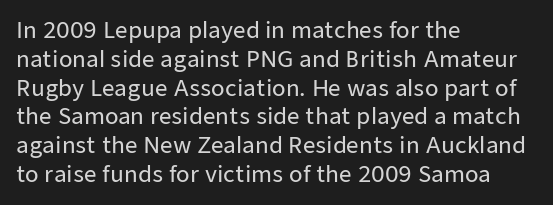
Q: Is the text italic (slanted)? A: No, it is upright.
Q: Is the text underlined? A: No.
Q: How is the paragraph aligned? A: Left-aligned.
Q: Is the spacing between letters normal or unusually wide? A: Normal.
Q: Is the spacing between lines tight, normal or loose? A: Normal.
